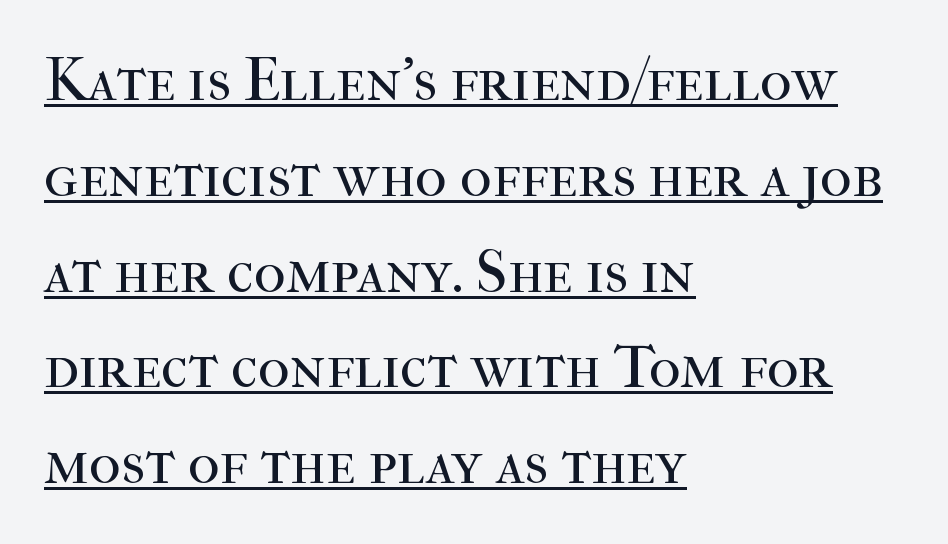
Q: Is the text bold? A: No.
Q: Is the text italic (slanted)? A: No, it is upright.
Q: Is the typeface a serif or a sans-serif typeface? A: Serif.
Q: Is the text underlined? A: Yes.
Q: How is the paragraph aligned? A: Left-aligned.
Q: Is the spacing between letters normal or unusually wide? A: Normal.
Q: Is the spacing between lines tight, normal or loose? A: Normal.
Q: Width (condensed, normal, or wide)? A: Normal.
Q: Stroke contrast? A: High.
Q: x-height? A: Medium.
Q: Monospaced? A: No.
